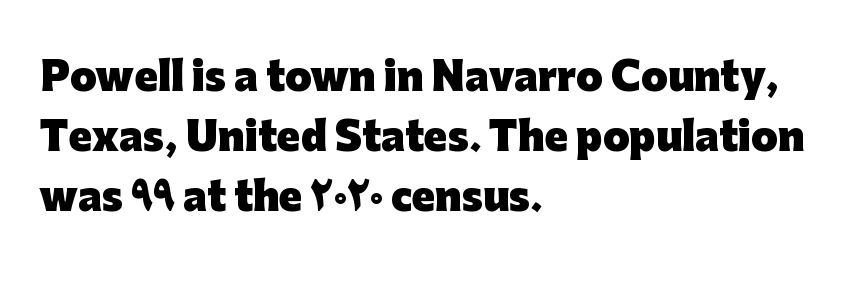
{"serif": "no", "italic": "no", "bold": "yes", "weight": "heavy", "width": "normal", "stroke_contrast": "low", "x_height": "medium", "monospaced": "no", "underline": "no", "align": "left", "line_spacing": "normal", "line_spacing_ratio": 1.58, "letter_spacing": "normal", "letter_spacing_em": 0.0, "glyph_px": 38}
